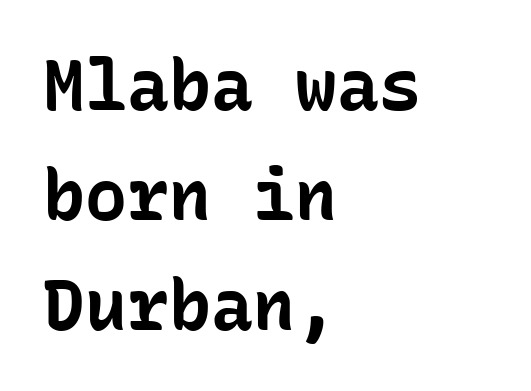
Q: Is the text bold? A: Yes.
Q: Is the text italic (slanted)? A: No, it is upright.
Q: Is the typeface a serif or a sans-serif typeface? A: Sans-serif.
Q: Is the text underlined? A: No.
Q: How is the paragraph aligned? A: Left-aligned.
Q: Is the spacing between letters normal or unusually wide? A: Normal.
Q: Is the spacing between lines tight, normal or loose? A: Normal.
Q: Width (condensed, normal, or wide)? A: Normal.
Q: Stroke contrast? A: Low.
Q: x-height? A: Medium.
Q: Monospaced? A: Yes.
